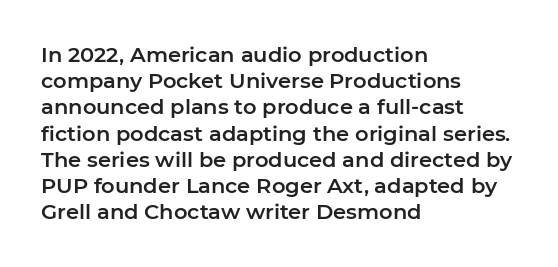
The image shows 21 px text type, upright; set left-aligned, normal line spacing (1.25x), normal letter spacing, not underlined.
